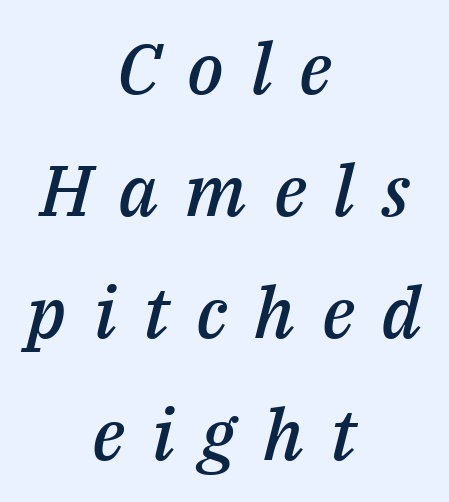
The image shows 71 px semibold type, italic (leaning right); set centered, line spacing 1.72x, unusually wide letter spacing (+0.38 em), not underlined; medium stroke contrast and a medium x-height.
